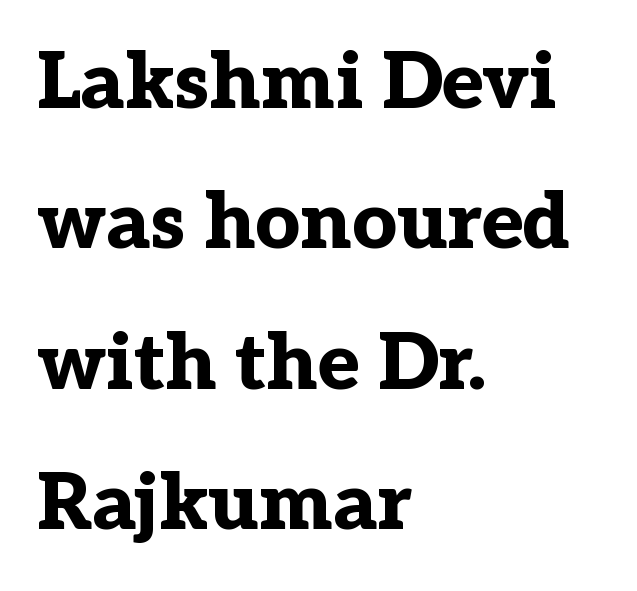
The image shows 78 px bold serif type, upright; set left-aligned, line spacing 1.8x, normal letter spacing, not underlined; low stroke contrast and a medium x-height.
